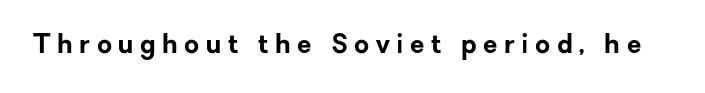
The image shows 26 px bold type, upright; set unusually wide letter spacing (+0.25 em), not underlined.
